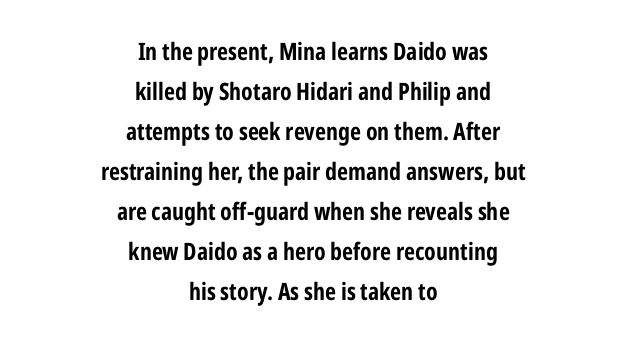
The image shows 24 px bold type, upright; set centered, normal line spacing (1.67x), normal letter spacing, not underlined.
